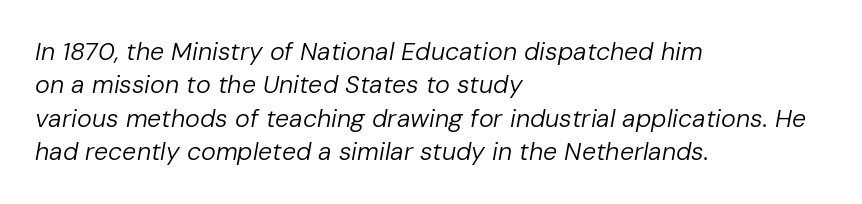
Short note: letters normally spaced. Regular leading. The paragraph has a hard left edge and a soft right edge. The passage shown is not bold in any degree. The text carries the slant typical of an italic or oblique font. The glyphs are unaccompanied by any horizontal stroke below them.
